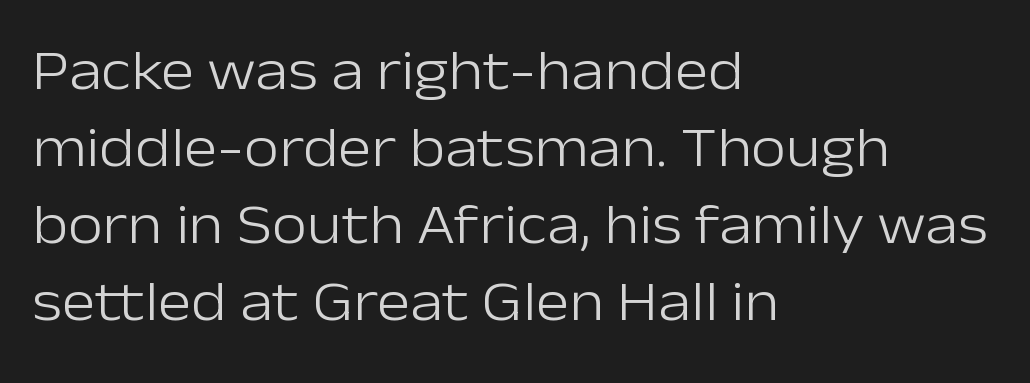
Q: Is the text bold? A: No.
Q: Is the text italic (slanted)? A: No, it is upright.
Q: Is the typeface a serif or a sans-serif typeface? A: Sans-serif.
Q: Is the text underlined? A: No.
Q: How is the paragraph aligned? A: Left-aligned.
Q: Is the spacing between letters normal or unusually wide? A: Normal.
Q: Is the spacing between lines tight, normal or loose? A: Normal.
Q: Width (condensed, normal, or wide)? A: Normal.
Q: Stroke contrast? A: Low.
Q: x-height? A: Medium.
Q: Monospaced? A: No.
